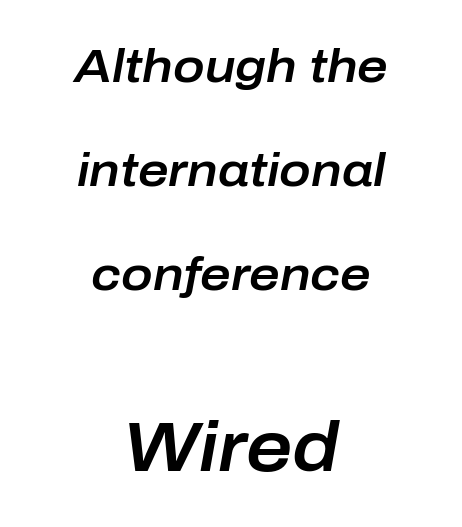
Q: Is the text italic (slanted)? A: Yes, it leans right by about 10 degrees.
Q: Is the text underlined? A: No.
Q: How is the paragraph aligned? A: Centered.
Q: Is the spacing between letters normal or unusually wide? A: Normal.
Q: Is the spacing between lines tight, normal or loose? A: Loose.
Q: Which block of text is set in a larger size, the first (top) or the second (bottom)? A: The second (bottom) one.
Q: Width (condensed, normal, or wide)? A: Normal.
Q: Stroke contrast? A: Low.
Q: x-height? A: Medium.
Q: Monospaced? A: No.
